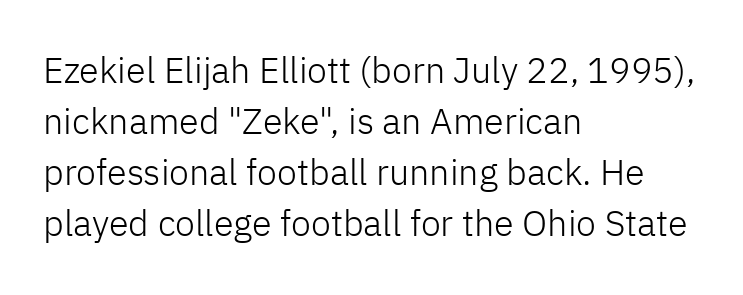
The image shows 36 px light sans-serif type, upright; set left-aligned, normal line spacing (1.42x), normal letter spacing, not underlined; low stroke contrast and a medium x-height.
